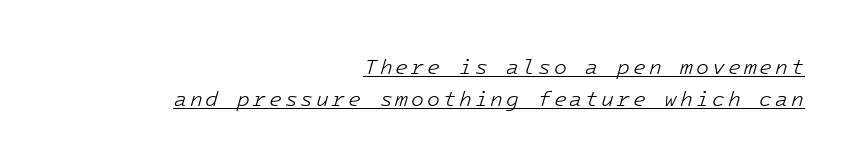
{"italic": "yes", "lean": "right", "slant_degrees": 16, "bold": "no", "underline": "yes", "align": "right", "line_spacing": "normal", "line_spacing_ratio": 1.53, "glyph_px": 21}
